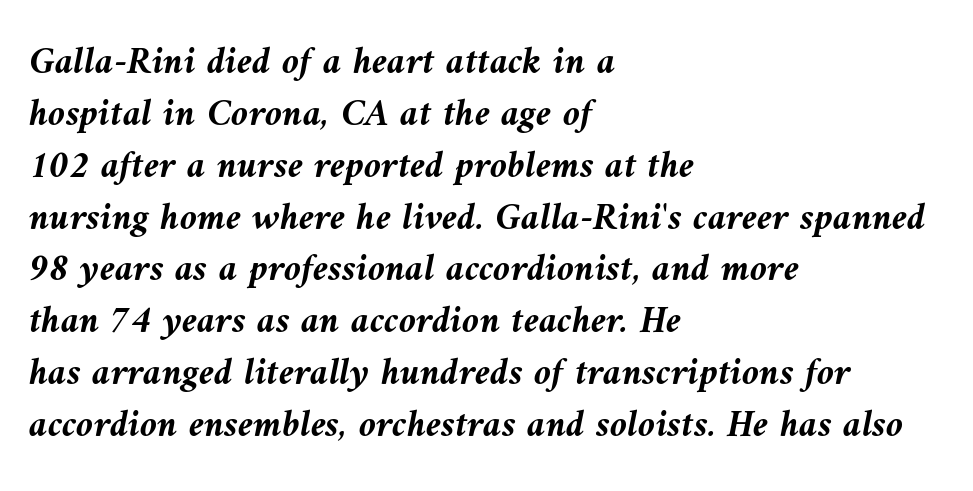
The leading is moderate, giving the passage an even texture. The sample has been set heavy, in full bold. The passage shown is typed in a proportional face where columns would drift. A clean baseline with only descenders dipping below it.
